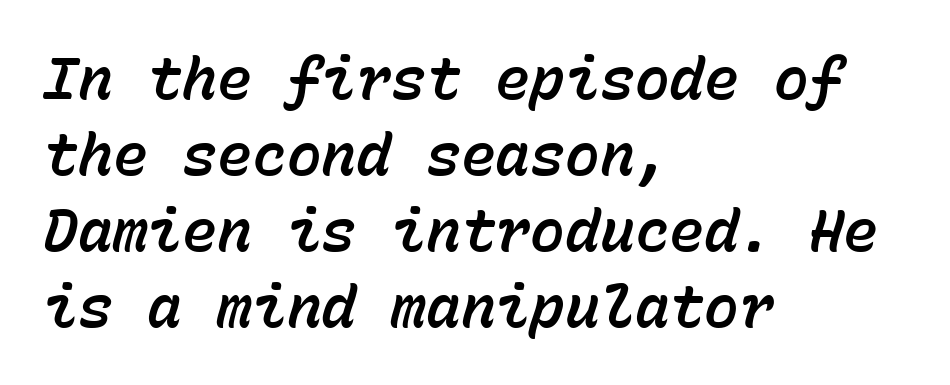
Q: Is the text italic (slanted)? A: Yes, it leans right by about 15 degrees.
Q: Is the text underlined? A: No.
Q: How is the paragraph aligned? A: Left-aligned.
Q: Is the spacing between letters normal or unusually wide? A: Normal.
Q: Is the spacing between lines tight, normal or loose? A: Normal.
Q: Width (condensed, normal, or wide)? A: Normal.
Q: Stroke contrast? A: Low.
Q: x-height? A: Medium.
Q: Monospaced? A: Yes.
